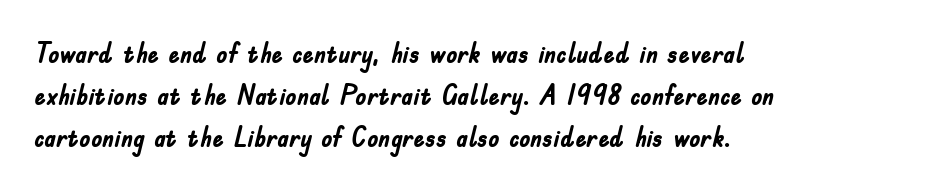
The image shows 28 px semibold, condensed sans-serif type; set left-aligned, normal line spacing (1.5x), normal letter spacing, not underlined; low stroke contrast and a small x-height.
